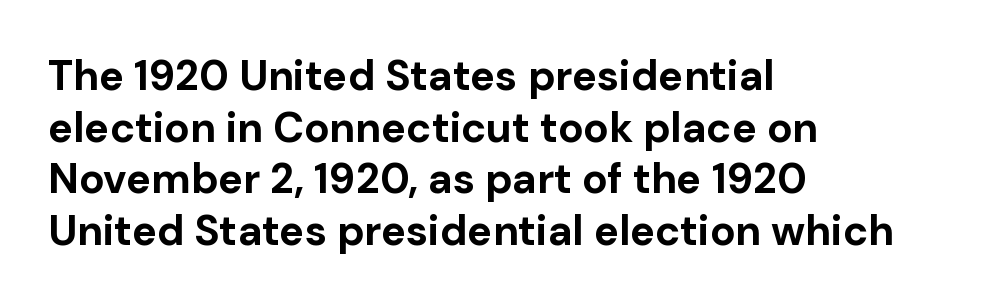
Caption: multi-line text, flush left, ragged right. Vertical strokes here are truly vertical. Think of a printed novel: that variable character pitch is what you see here. What stands out about the letter spacing? Nothing — it is the standard amount. Observe the absence of serifs on each vertical stroke in this sample. How heavy is the stroke? Heavy — this is a bold.
